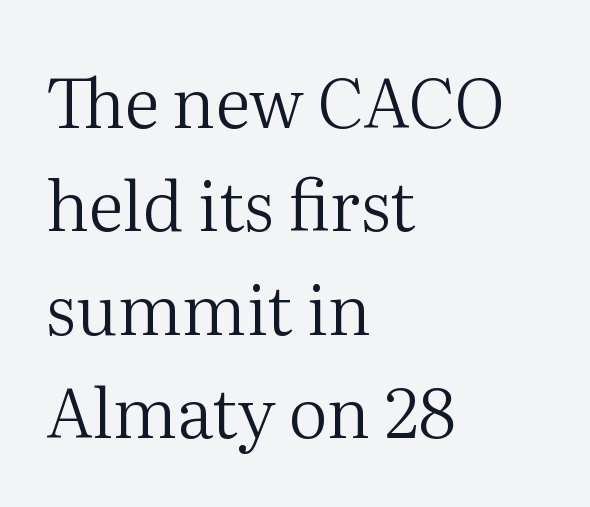
The image shows 69 px regular-weight serif type, upright; set left-aligned, normal line spacing (1.5x), normal letter spacing, not underlined; medium stroke contrast and a medium x-height.
